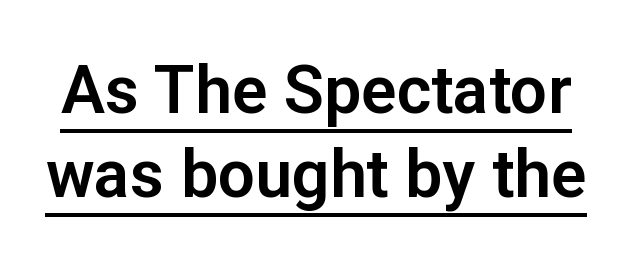
Q: Is the text italic (slanted)? A: No, it is upright.
Q: Is the typeface a serif or a sans-serif typeface? A: Sans-serif.
Q: Is the text underlined? A: Yes.
Q: Is the spacing between letters normal or unusually wide? A: Normal.
Q: Is the spacing between lines tight, normal or loose? A: Normal.
Q: Width (condensed, normal, or wide)? A: Normal.
Q: Stroke contrast? A: Low.
Q: x-height? A: Medium.
Q: Monospaced? A: No.
